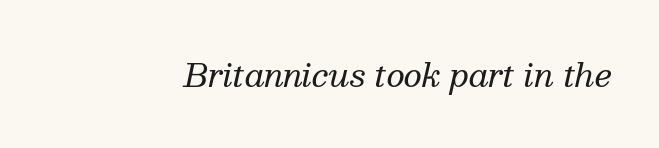
Q: Is the text bold? A: No.
Q: Is the text italic (slanted)? A: Yes, it leans right by about 13 degrees.
Q: Is the typeface a serif or a sans-serif typeface? A: Serif.
Q: Is the text underlined? A: No.
Q: Is the spacing between letters normal or unusually wide? A: Normal.
Q: Width (condensed, normal, or wide)? A: Normal.
Q: Stroke contrast? A: Medium.
Q: x-height? A: Medium.
Q: Monospaced? A: No.
